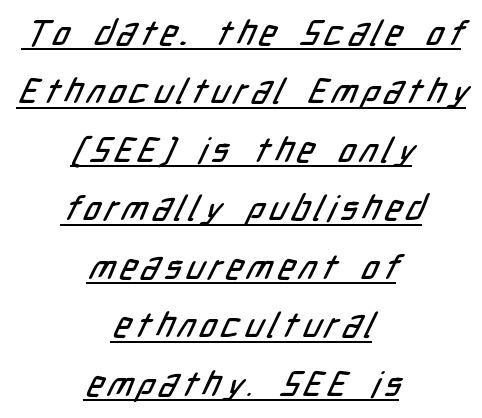
Q: Is the typeface a serif or a sans-serif typeface? A: Sans-serif.
Q: Is the text underlined? A: Yes.
Q: How is the paragraph aligned? A: Centered.
Q: Is the spacing between lines tight, normal or loose? A: Normal.
Q: Width (condensed, normal, or wide)? A: Condensed.
Q: Stroke contrast? A: Low.
Q: x-height? A: Medium.
Q: Monospaced? A: No.
